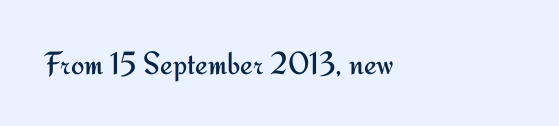
The cut favours lightness, reaching ordinary text weight at its darkest. Is the block centered? No — it sits flush against the left margin. The characters display no serif detailing; their extremities are plain. Beneath every word, the page is bare.
